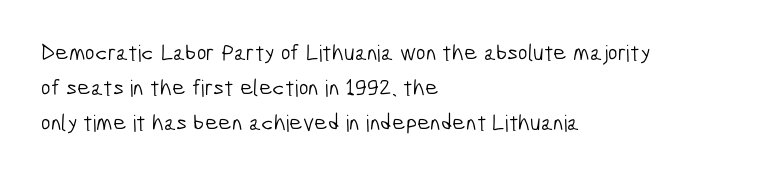
The image shows 23 px text type; set left-aligned, normal line spacing (1.52x), normal letter spacing, not underlined.
